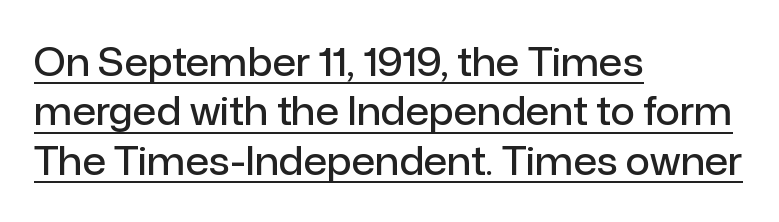
Weight: semibold (demi). Spacing between characters is what you'd get straight out of the box. Is there much room between lines? A standard amount, neither cramped nor airy. The letters stand straight up with perfectly vertical stems. The rag falls on the right side of this text block.
